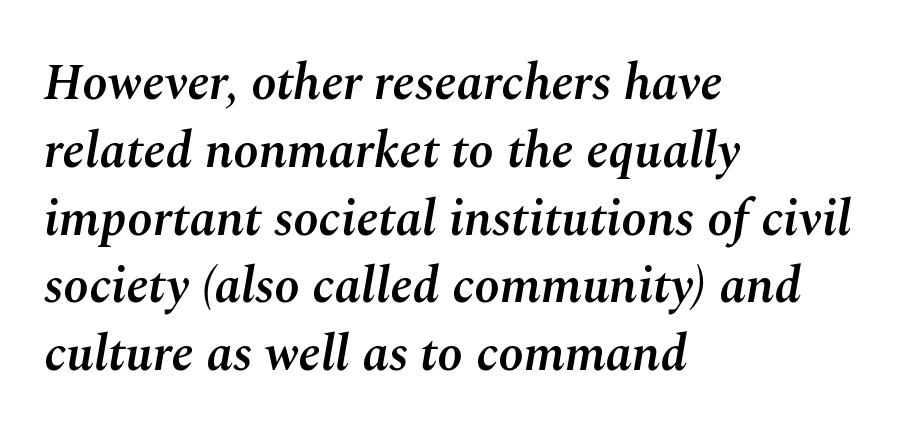
{"italic": "yes", "lean": "right", "slant_degrees": 10, "bold": "semi", "weight": "semibold", "width": "normal", "stroke_contrast": "medium", "x_height": "medium", "monospaced": "no", "underline": "no", "align": "left", "line_spacing": "normal", "line_spacing_ratio": 1.33, "letter_spacing": "normal", "letter_spacing_em": 0.0, "glyph_px": 51}
